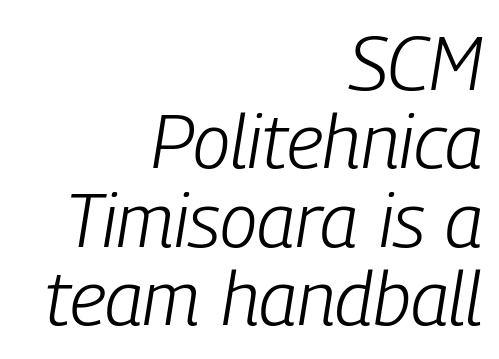
Do the characters align in a grid? No, the font is proportional. Check under the words: just untouched page. The font's italic variant was chosen for this text. If you drew a ruler down the right edge, every line would touch it. Bold? No — there's no thickening of the strokes. Tracking value appears to be zero — textbook default spacing.
